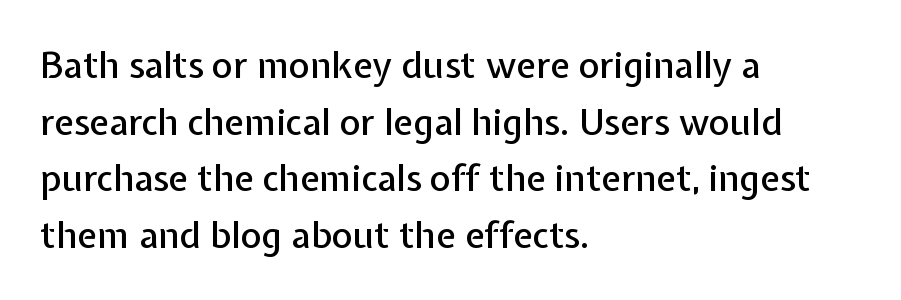
Q: Is the text italic (slanted)? A: No, it is upright.
Q: Is the typeface a serif or a sans-serif typeface? A: Sans-serif.
Q: Is the text underlined? A: No.
Q: How is the paragraph aligned? A: Left-aligned.
Q: Is the spacing between letters normal or unusually wide? A: Normal.
Q: Is the spacing between lines tight, normal or loose? A: Normal.
Q: Width (condensed, normal, or wide)? A: Normal.
Q: Stroke contrast? A: Low.
Q: x-height? A: Medium.
Q: Monospaced? A: No.
